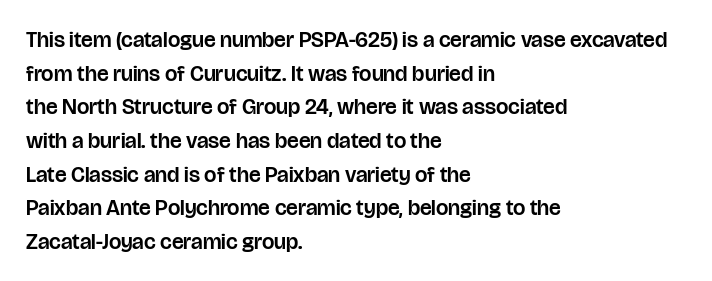
The image shows 22 px text type, upright; set left-aligned, normal line spacing (1.53x), normal letter spacing, not underlined.
